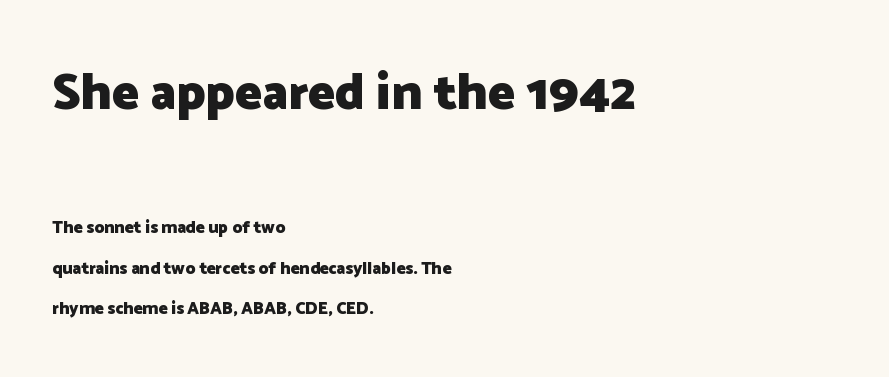
{"serif": "no", "italic": "no", "bold": "yes", "weight": "heavy", "width": "normal", "stroke_contrast": "low", "x_height": "medium", "monospaced": "no", "underline": "no", "align": "left", "line_spacing": "loose", "line_spacing_ratio": 2.38, "letter_spacing": "normal", "letter_spacing_em": 0.0, "larger_block": "first", "size_ratio": 3.0, "glyph_px": 51}
